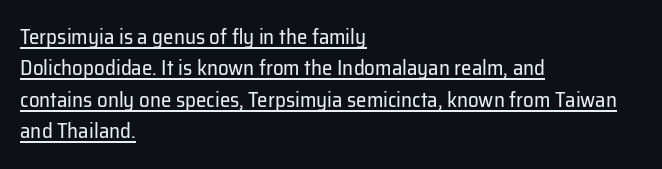
The image shows 21 px text type, upright; set left-aligned, normal line spacing (1.5x), normal letter spacing, underlined.
